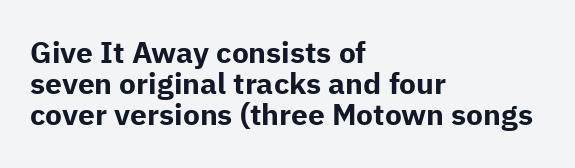
Proportional: the letters do not fall into vertical columns. The zone under the glyphs is completely vacant. The horizontal fit of the characters is conventional and even. Honestly, the rows look squashed on top of each other. The rag falls on the right side of this text block. Every character sits straight up, as roman type does.
